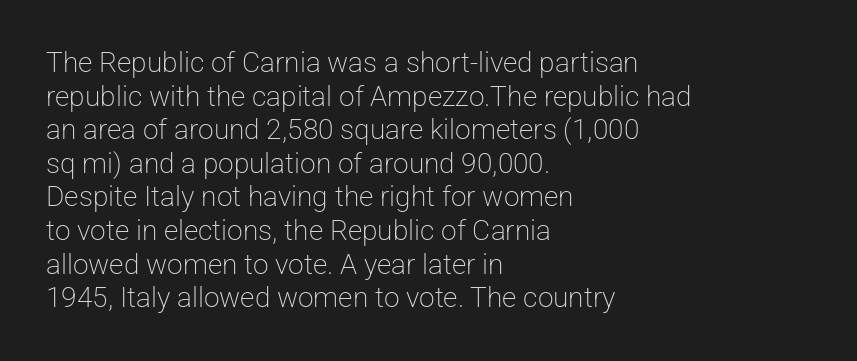
Q: Is the text bold? A: No.
Q: Is the text italic (slanted)? A: No, it is upright.
Q: Is the typeface a serif or a sans-serif typeface? A: Sans-serif.
Q: Is the text underlined? A: No.
Q: How is the paragraph aligned? A: Left-aligned.
Q: Is the spacing between letters normal or unusually wide? A: Normal.
Q: Width (condensed, normal, or wide)? A: Normal.
Q: Stroke contrast? A: Low.
Q: x-height? A: Medium.
Q: Monospaced? A: No.
